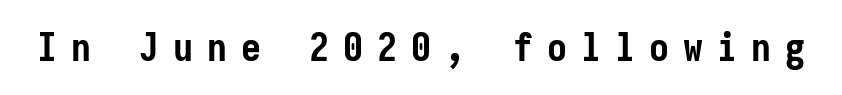
Q: Is the text bold? A: Yes.
Q: Is the text italic (slanted)? A: No, it is upright.
Q: Is the typeface a serif or a sans-serif typeface? A: Sans-serif.
Q: Is the text underlined? A: No.
Q: Is the spacing between letters normal or unusually wide? A: Unusually wide.
Q: Width (condensed, normal, or wide)? A: Condensed.
Q: Stroke contrast? A: Low.
Q: x-height? A: Medium.
Q: Monospaced? A: Yes.
